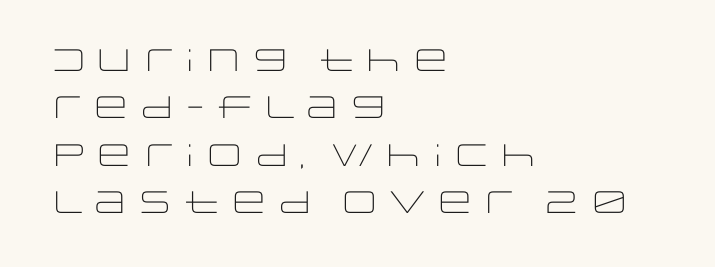
{"serif": "no", "italic": "no", "bold": "no", "weight": "light", "width": "wide", "stroke_contrast": "low", "x_height": "large", "monospaced": "no", "underline": "no", "align": "left", "line_spacing": "normal", "line_spacing_ratio": 1.53, "letter_spacing": "normal", "letter_spacing_em": 0.0, "glyph_px": 31}
